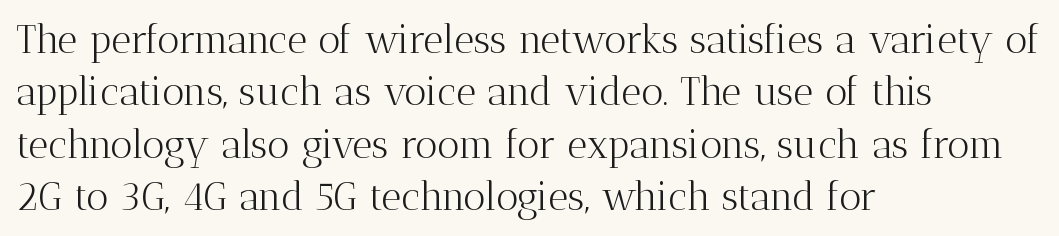
The image shows 39 px light serif type, upright; set left-aligned, normal line spacing (1.34x), normal letter spacing, not underlined; medium stroke contrast and a medium x-height.
